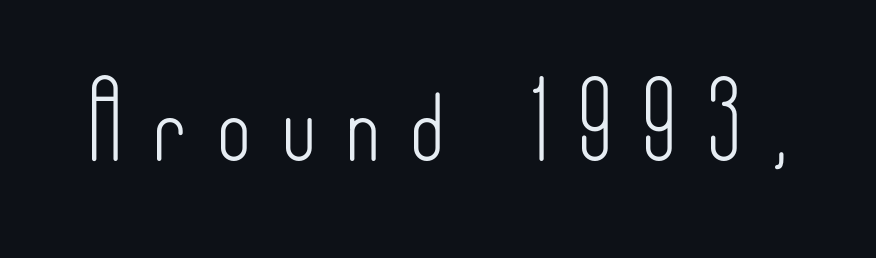
{"serif": "no", "italic": "no", "bold": "no", "weight": "light", "width": "condensed", "stroke_contrast": "low", "x_height": "small", "monospaced": "no", "underline": "no", "letter_spacing": "wide", "letter_spacing_em": 0.42, "glyph_px": 73}
